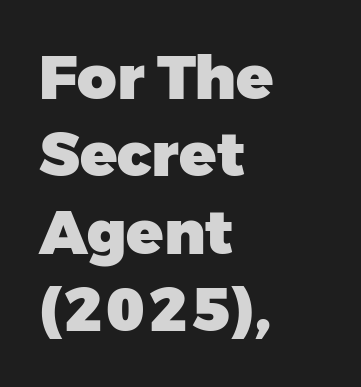
The image shows 61 px heavy sans-serif type, upright; set left-aligned, normal line spacing (1.27x), normal letter spacing, not underlined; low stroke contrast and a medium x-height.
